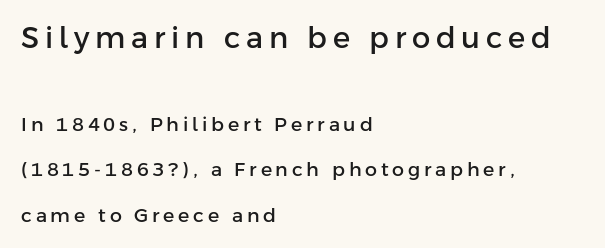
The letters are spread apart with noticeably loose tracking. The specimen reads as upright at a glance. Typesetter's note — upper block bumped up in size, lower block left smaller. Character widths vary here, with narrow letters taking less room than wide ones. These lines are composed in type without serifs. Underlining? Definitely not there.
